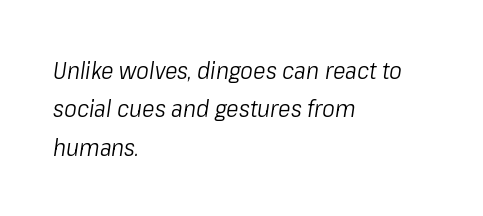
The image shows 24 px text type, italic (leaning right); set left-aligned, normal line spacing (1.6x), normal letter spacing, not underlined.
